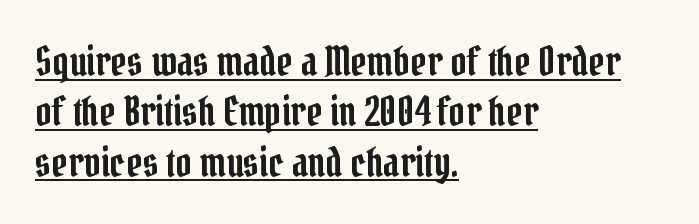
The image shows 40 px condensed serif type, upright; set left-aligned, normal line spacing (1.26x), normal letter spacing, underlined; low stroke contrast and a medium x-height.
